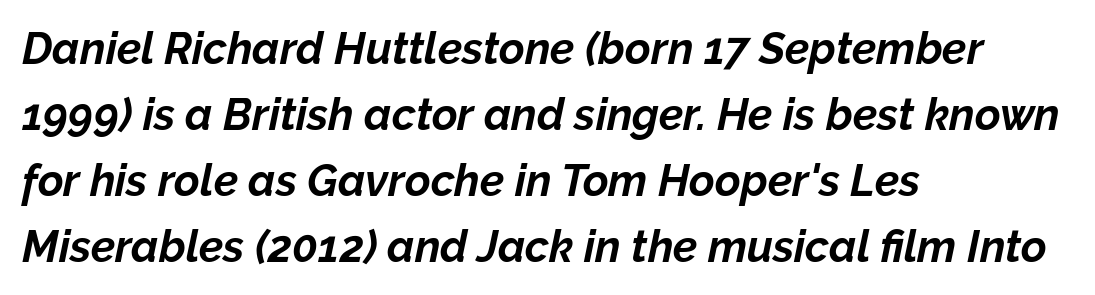
{"italic": "yes", "lean": "right", "slant_degrees": 12, "bold": "yes", "weight": "bold", "width": "normal", "stroke_contrast": "low", "x_height": "medium", "monospaced": "no", "underline": "no", "align": "left", "line_spacing": "normal", "line_spacing_ratio": 1.5, "letter_spacing": "normal", "letter_spacing_em": 0.0, "glyph_px": 44}
